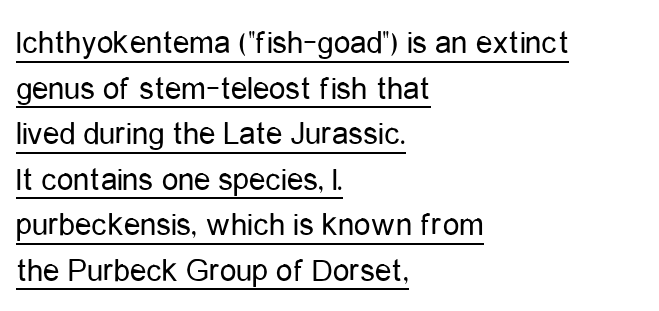
The image shows 33 px regular-weight, condensed sans-serif type, upright; set left-aligned, normal line spacing (1.38x), normal letter spacing, underlined; low stroke contrast and a medium x-height.
